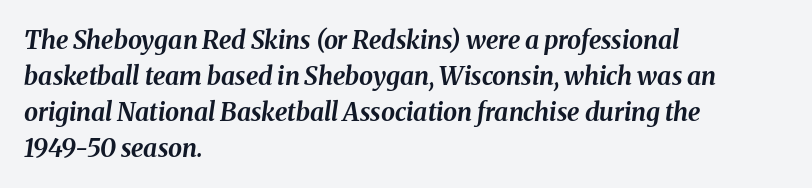
The image shows 25 px bold type, italic (leaning right); set left-aligned, normal line spacing (1.44x), normal letter spacing, not underlined.
